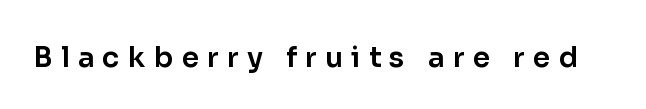
The image shows 28 px sans-serif type, upright; set unusually wide letter spacing (+0.3 em), not underlined; low stroke contrast and a medium x-height.
